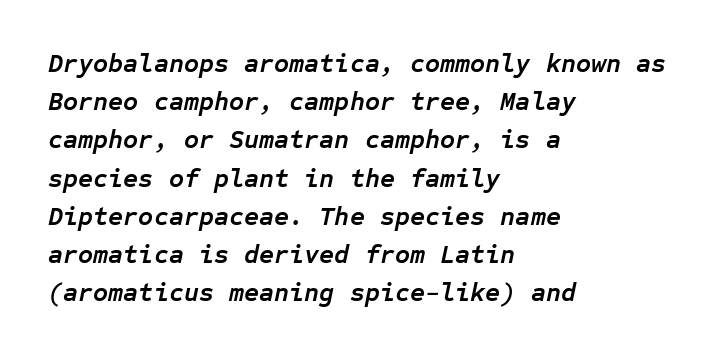
Q: Is the text bold? A: Yes.
Q: Is the text italic (slanted)? A: Yes, it leans right by about 12 degrees.
Q: Is the text underlined? A: No.
Q: How is the paragraph aligned? A: Left-aligned.
Q: Is the spacing between letters normal or unusually wide? A: Normal.
Q: Is the spacing between lines tight, normal or loose? A: Normal.
